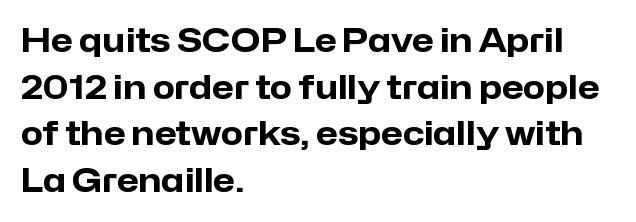
Q: Is the text bold? A: Yes.
Q: Is the text italic (slanted)? A: No, it is upright.
Q: Is the typeface a serif or a sans-serif typeface? A: Sans-serif.
Q: Is the text underlined? A: No.
Q: How is the paragraph aligned? A: Left-aligned.
Q: Is the spacing between letters normal or unusually wide? A: Normal.
Q: Is the spacing between lines tight, normal or loose? A: Normal.
Q: Width (condensed, normal, or wide)? A: Normal.
Q: Stroke contrast? A: Low.
Q: x-height? A: Medium.
Q: Monospaced? A: No.
